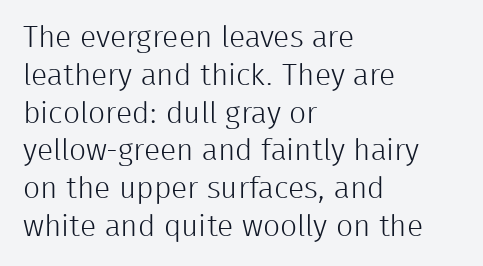
{"serif": "no", "italic": "no", "bold": "no", "weight": "light", "width": "normal", "stroke_contrast": "low", "x_height": "medium", "monospaced": "no", "underline": "no", "align": "left", "line_spacing": "normal", "line_spacing_ratio": 1.26, "letter_spacing": "normal", "letter_spacing_em": 0.0, "glyph_px": 30}
